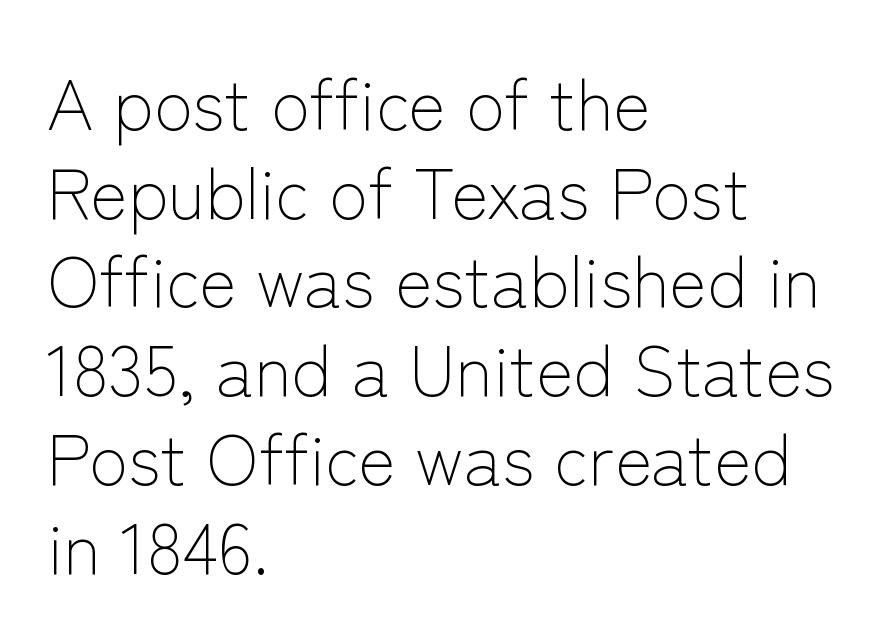
Q: Is the text bold? A: No.
Q: Is the text italic (slanted)? A: No, it is upright.
Q: Is the typeface a serif or a sans-serif typeface? A: Sans-serif.
Q: Is the text underlined? A: No.
Q: How is the paragraph aligned? A: Left-aligned.
Q: Is the spacing between letters normal or unusually wide? A: Normal.
Q: Is the spacing between lines tight, normal or loose? A: Normal.
Q: Width (condensed, normal, or wide)? A: Normal.
Q: Stroke contrast? A: Low.
Q: x-height? A: Medium.
Q: Monospaced? A: No.
